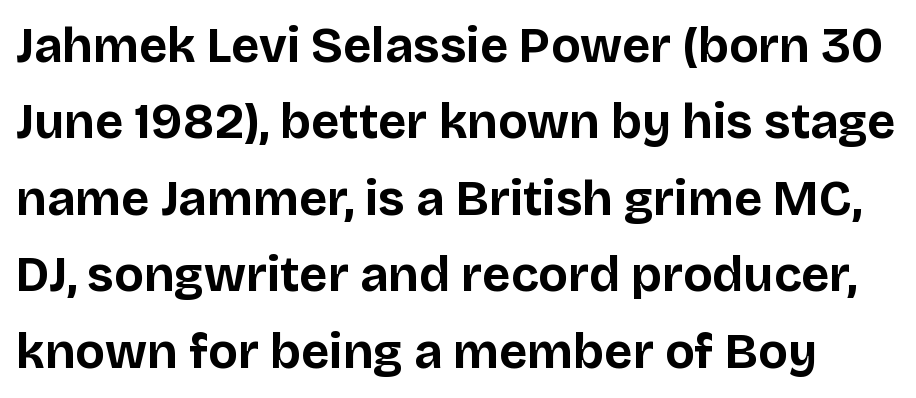
{"serif": "no", "italic": "no", "bold": "yes", "weight": "bold", "width": "normal", "stroke_contrast": "low", "x_height": "large", "monospaced": "no", "underline": "no", "line_spacing": "normal", "line_spacing_ratio": 1.56, "letter_spacing": "normal", "letter_spacing_em": 0.0, "glyph_px": 49}
